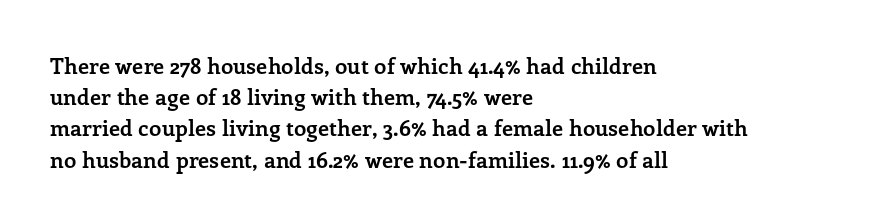
The image shows 22 px bold type, upright; set left-aligned, normal line spacing (1.42x), normal letter spacing, not underlined.
